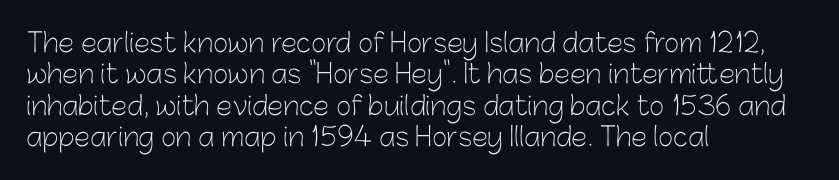
What stands out about the letter spacing? Nothing — it is the standard amount. The rendering anchors every line to the left-hand side. A light-to-regular cut is what we see here. Ordinary non-slanted type is in use.
